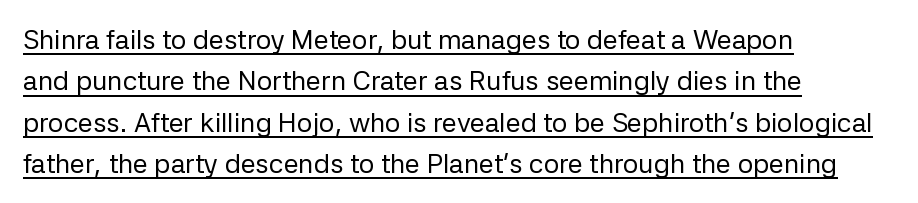
Q: Is the text bold? A: No.
Q: Is the text italic (slanted)? A: No, it is upright.
Q: Is the text underlined? A: Yes.
Q: How is the paragraph aligned? A: Left-aligned.
Q: Is the spacing between letters normal or unusually wide? A: Normal.
Q: Is the spacing between lines tight, normal or loose? A: Normal.
